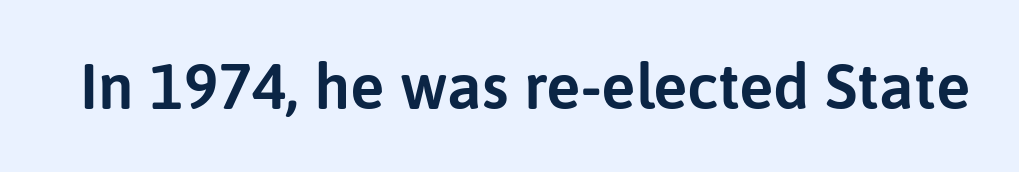
Inter-character spacing is left at the font's built-in metrics. Looks like regular typesetting: each glyph gets only the width it needs. The lettering stays uniformly vertical, giving the passage a roman look. A bare baseline throughout the passage. Observe the absence of serifs on each vertical stroke in this sample.
